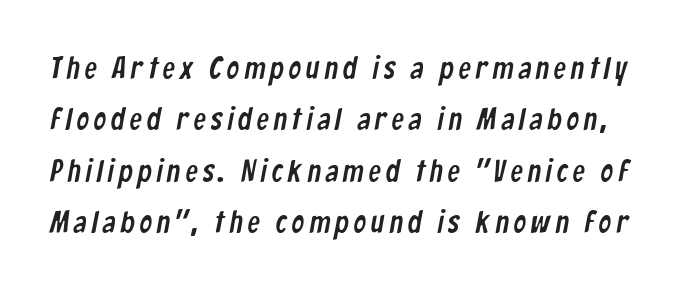
{"serif": "no", "width": "condensed", "stroke_contrast": "low", "x_height": "medium", "monospaced": "no", "underline": "no", "line_spacing": "normal", "line_spacing_ratio": 1.66, "glyph_px": 31}
